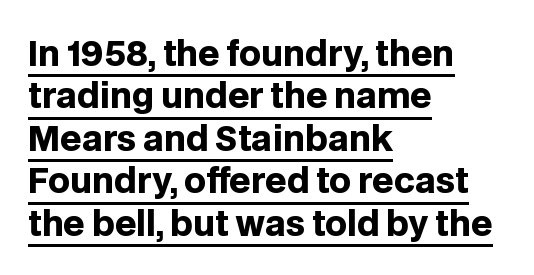
The typography opts for an upright posture over an oblique one. Alignment: flush left. Strokes here are thick enough to call this a true bold. The lines sit at an ordinary, default distance from one another. Words appear dense and cohesive because spacing is normal. Here the designer chose a conventional face with non-uniform glyph widths.
